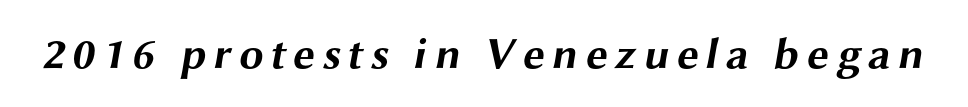
{"serif": "no", "bold": "yes", "weight": "bold", "width": "wide", "stroke_contrast": "medium", "x_height": "medium", "monospaced": "no", "underline": "no", "glyph_px": 44}
